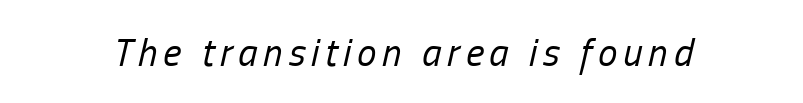
This is oblique type, the kind used for emphasis or titles. The space directly below the letters is spotless. This sample has the flowing, uneven cadence of proportional lettering. The cut favours lightness, reaching ordinary text weight at its darkest.
